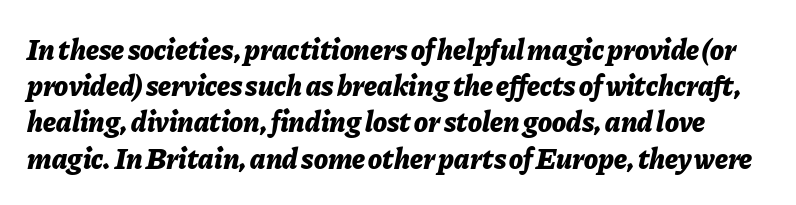
Each letter keeps its own natural width here, so spacing adapts to shape. Compared with typical paragraphs, the rows here are spaced about the same. Weight: bold. Anything drawn beneath the words? Only blank space.
